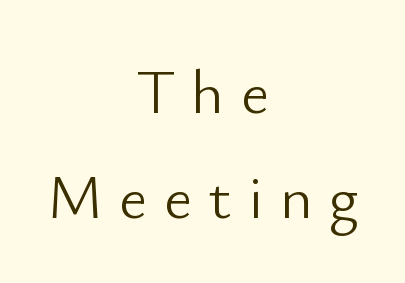
The face looks like a standard text weight, possibly lighter. Think of a printed novel: that variable character pitch is what you see here. Ascenders rise straight up at ninety degrees. Does extra space separate the letters? Yes, quite a lot of it. This sample uses a sans-serif face. The specimen omits any rule beneath the text block's lines.
